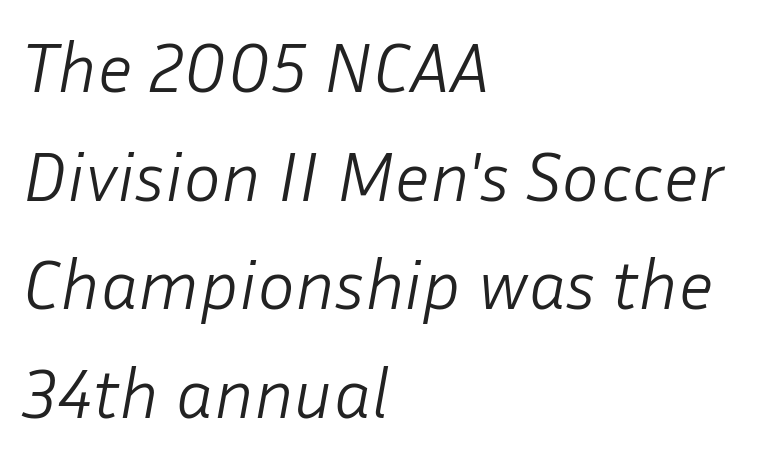
Q: Is the text bold? A: No.
Q: Is the text italic (slanted)? A: Yes, it leans right by about 10 degrees.
Q: Is the text underlined? A: No.
Q: How is the paragraph aligned? A: Left-aligned.
Q: Is the spacing between letters normal or unusually wide? A: Normal.
Q: Is the spacing between lines tight, normal or loose? A: Normal.
Q: Width (condensed, normal, or wide)? A: Normal.
Q: Stroke contrast? A: Low.
Q: x-height? A: Medium.
Q: Monospaced? A: No.
